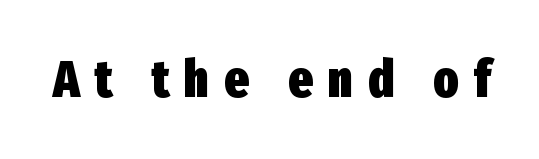
Q: Is the text bold? A: Yes.
Q: Is the text italic (slanted)? A: No, it is upright.
Q: Is the typeface a serif or a sans-serif typeface? A: Sans-serif.
Q: Is the text underlined? A: No.
Q: Is the spacing between letters normal or unusually wide? A: Unusually wide.
Q: Width (condensed, normal, or wide)? A: Condensed.
Q: Stroke contrast? A: Low.
Q: x-height? A: Medium.
Q: Monospaced? A: No.
